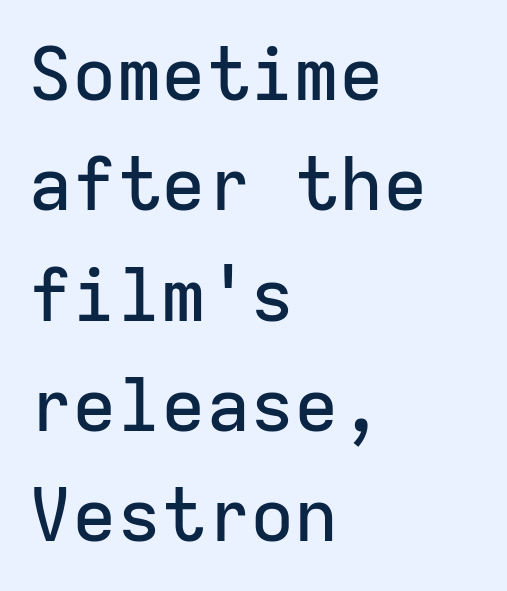
The image shows 74 px sans-serif type, upright, monospaced; set left-aligned, normal line spacing (1.49x), normal letter spacing, not underlined; low stroke contrast and a medium x-height.
